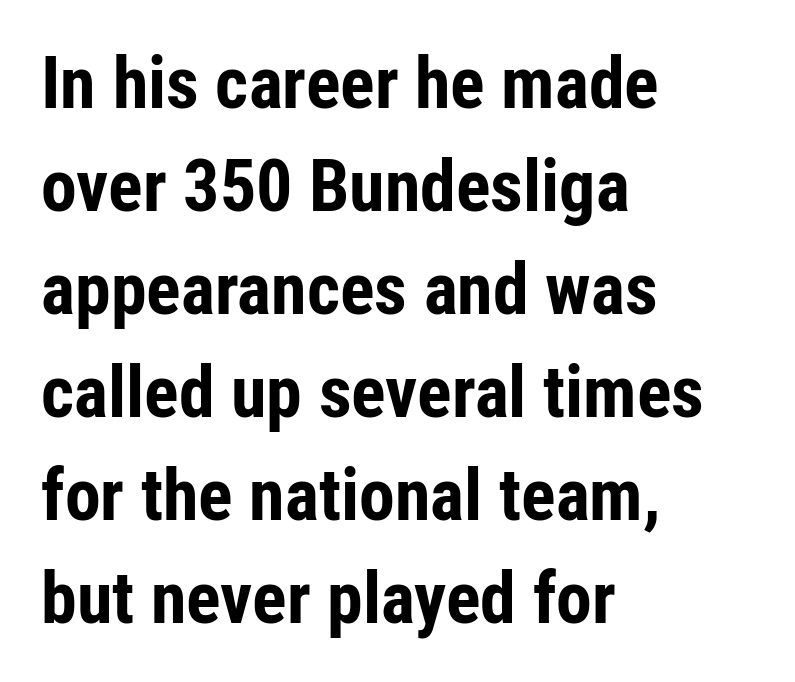
Tracking here is standard; glyphs follow each other at the usual distance. The compositor pushed each line to the left boundary. The leading is moderate, giving the passage an even texture. These lines carry a lot of weight — the face is fully bold. Unlike italic type, these characters show no tilt at all.
